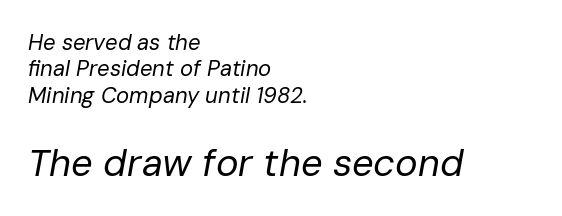
The later block is typeset at a bigger size than the earlier block. Words appear dense and cohesive because spacing is normal. The whole block is typeset with a tilt. Left-aligned paragraph, ragged on the right.
